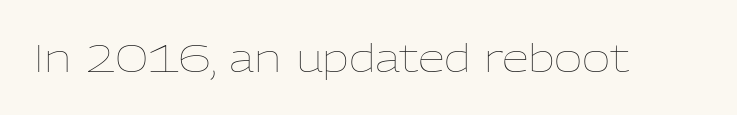
The image shows 39 px thin type, upright; set normal letter spacing, not underlined; low stroke contrast and a medium x-height.
